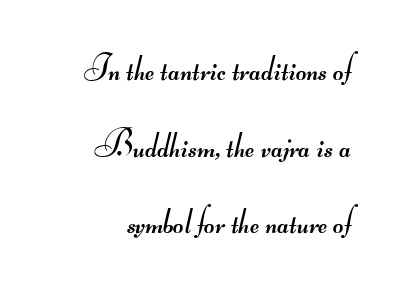
{"serif": "no", "bold": "no", "weight": "regular", "width": "wide", "stroke_contrast": "medium", "monospaced": "no", "underline": "no", "line_spacing": "loose", "line_spacing_ratio": 2.13, "letter_spacing": "normal", "letter_spacing_em": 0.0, "glyph_px": 36}
